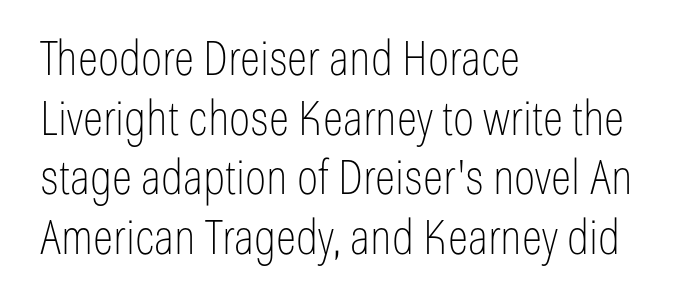
{"serif": "no", "italic": "no", "bold": "no", "weight": "thin", "width": "condensed", "stroke_contrast": "low", "x_height": "medium", "monospaced": "no", "underline": "no", "align": "left", "line_spacing_ratio": 1.24, "letter_spacing": "normal", "letter_spacing_em": 0.0, "glyph_px": 48}
